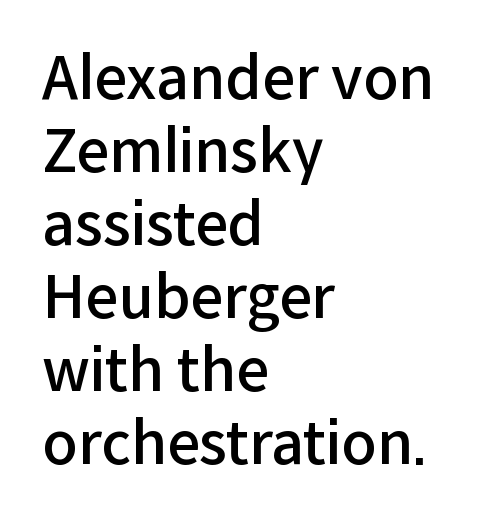
{"serif": "no", "italic": "no", "bold": "semi", "weight": "semibold", "width": "normal", "stroke_contrast": "low", "x_height": "medium", "monospaced": "no", "underline": "no", "align": "left", "line_spacing": "normal", "line_spacing_ratio": 1.26, "letter_spacing": "normal", "letter_spacing_em": 0.0, "glyph_px": 58}
